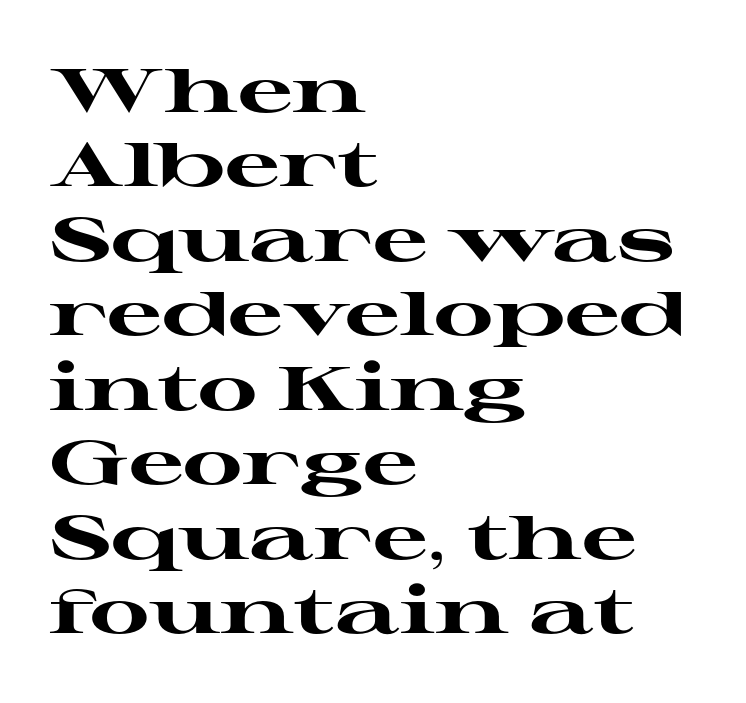
{"serif": "yes", "italic": "no", "bold": "yes", "weight": "heavy", "width": "wide", "stroke_contrast": "high", "x_height": "medium", "monospaced": "no", "underline": "no", "align": "left", "line_spacing_ratio": 1.22, "letter_spacing": "normal", "letter_spacing_em": 0.0, "glyph_px": 61}
